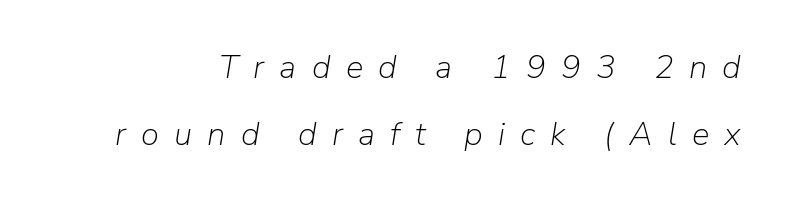
{"italic": "yes", "lean": "right", "slant_degrees": 9, "bold": "no", "weight": "light", "width": "normal", "stroke_contrast": "low", "x_height": "medium", "monospaced": "no", "underline": "no", "line_spacing": "loose", "line_spacing_ratio": 2.04, "letter_spacing": "wide", "letter_spacing_em": 0.46, "glyph_px": 33}
